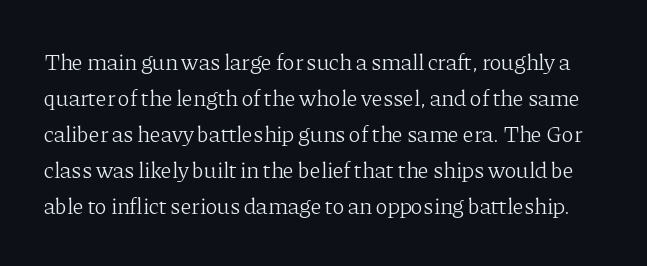
Q: Is the text bold? A: No.
Q: Is the text italic (slanted)? A: No, it is upright.
Q: Is the text underlined? A: No.
Q: Is the spacing between letters normal or unusually wide? A: Normal.
Q: Is the spacing between lines tight, normal or loose? A: Normal.
